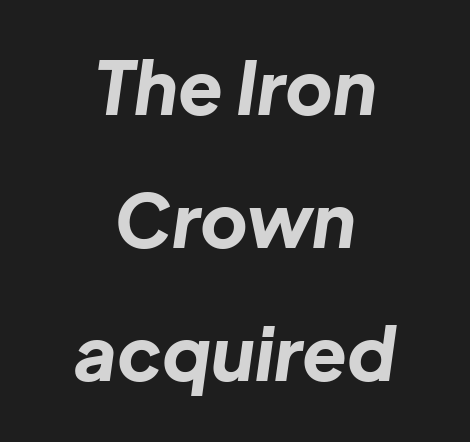
{"italic": "yes", "lean": "right", "slant_degrees": 8, "bold": "yes", "weight": "bold", "width": "normal", "stroke_contrast": "low", "x_height": "medium", "monospaced": "no", "underline": "no", "align": "center", "line_spacing_ratio": 1.82, "letter_spacing": "normal", "letter_spacing_em": 0.0, "glyph_px": 73}
